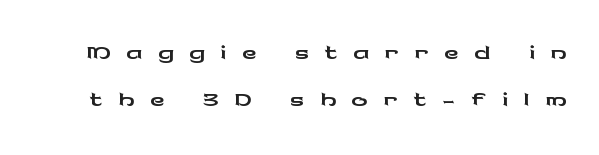
Q: Is the text italic (slanted)? A: No, it is upright.
Q: Is the typeface a serif or a sans-serif typeface? A: Sans-serif.
Q: Is the text underlined? A: No.
Q: Is the spacing between letters normal or unusually wide? A: Unusually wide.
Q: Width (condensed, normal, or wide)? A: Wide.
Q: Stroke contrast? A: Low.
Q: x-height? A: Medium.
Q: Monospaced? A: No.
